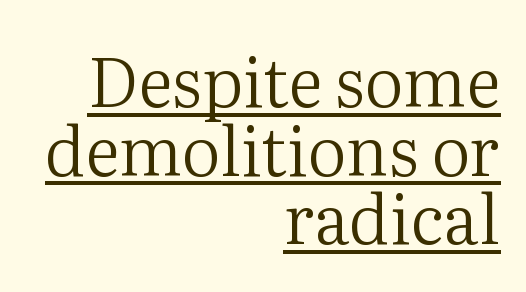
The image shows 68 px regular-weight serif type, upright; set right-aligned, tight line spacing (1.01x), normal letter spacing, underlined; medium stroke contrast and a medium x-height.
